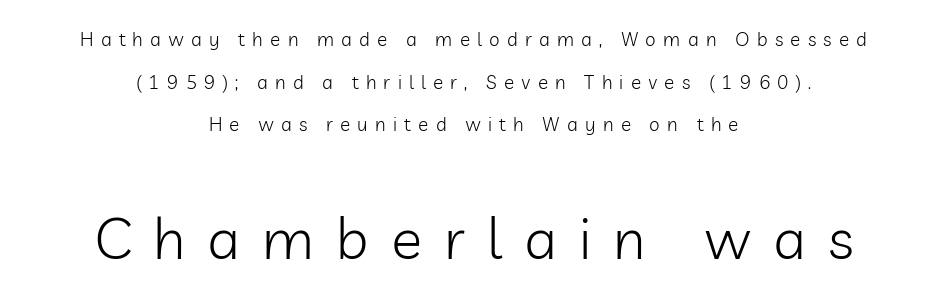
Q: Is the text bold? A: No.
Q: Is the text italic (slanted)? A: No, it is upright.
Q: Is the typeface a serif or a sans-serif typeface? A: Sans-serif.
Q: Is the text underlined? A: No.
Q: How is the paragraph aligned? A: Centered.
Q: Is the spacing between letters normal or unusually wide? A: Unusually wide.
Q: Is the spacing between lines tight, normal or loose? A: Loose.
Q: Which block of text is set in a larger size, the first (top) or the second (bottom)? A: The second (bottom) one.
Q: Width (condensed, normal, or wide)? A: Normal.
Q: Stroke contrast? A: Low.
Q: x-height? A: Medium.
Q: Monospaced? A: No.
